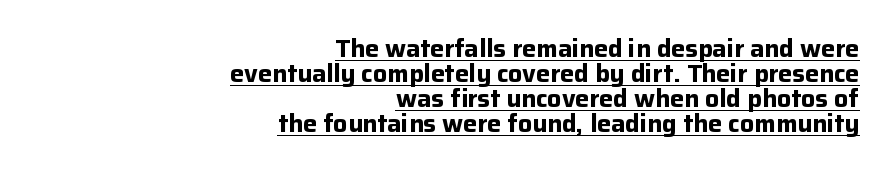
{"italic": "no", "bold": "yes", "underline": "yes", "align": "right", "line_spacing": "tight", "line_spacing_ratio": 1.0, "letter_spacing": "normal", "letter_spacing_em": 0.0, "glyph_px": 25}
